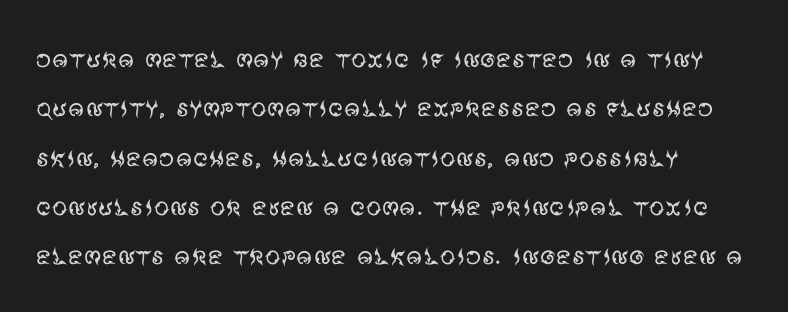
The image shows 31 px regular-weight sans-serif type, upright; set left-aligned, normal line spacing (1.59x), normal letter spacing, not underlined; medium stroke contrast and a large x-height.
